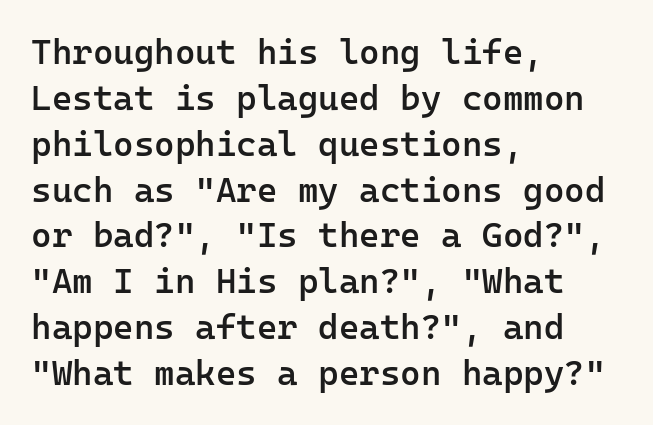
{"serif": "no", "italic": "no", "bold": "semi", "weight": "semibold", "width": "normal", "stroke_contrast": "low", "x_height": "medium", "monospaced": "yes", "underline": "no", "align": "left", "line_spacing": "normal", "line_spacing_ratio": 1.31, "letter_spacing": "normal", "letter_spacing_em": 0.0, "glyph_px": 35}
